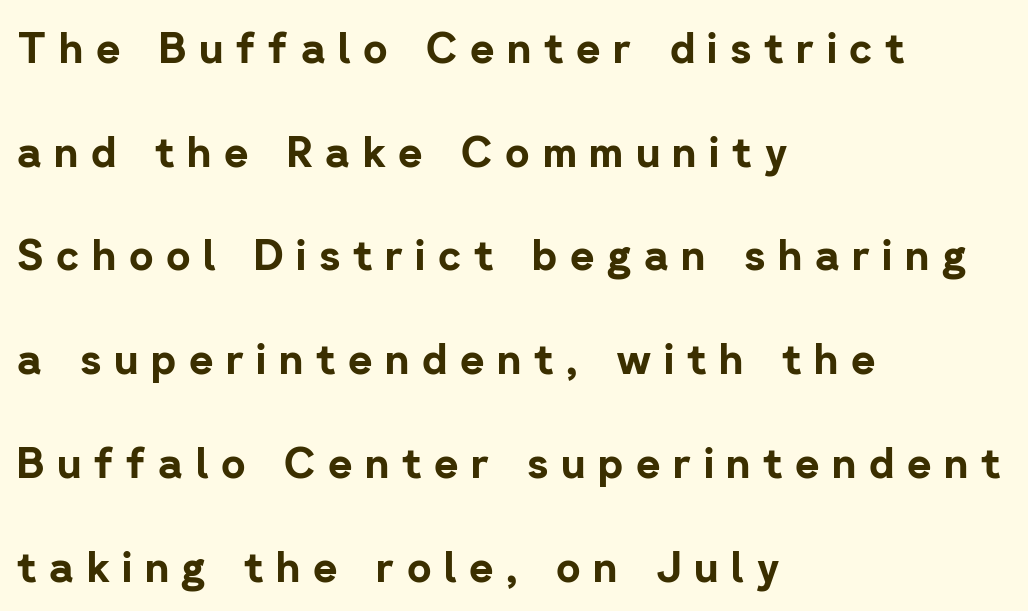
Q: Is the text bold? A: Yes.
Q: Is the text italic (slanted)? A: No, it is upright.
Q: Is the typeface a serif or a sans-serif typeface? A: Sans-serif.
Q: Is the text underlined? A: No.
Q: How is the paragraph aligned? A: Left-aligned.
Q: Is the spacing between letters normal or unusually wide? A: Unusually wide.
Q: Is the spacing between lines tight, normal or loose? A: Loose.
Q: Width (condensed, normal, or wide)? A: Normal.
Q: Stroke contrast? A: Low.
Q: x-height? A: Medium.
Q: Monospaced? A: No.
